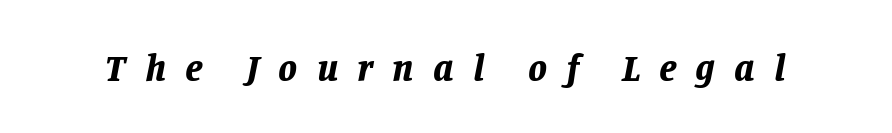
{"italic": "yes", "lean": "right", "slant_degrees": 11, "bold": "yes", "weight": "bold", "width": "normal", "stroke_contrast": "low", "x_height": "large", "monospaced": "no", "underline": "no", "letter_spacing": "wide", "letter_spacing_em": 0.5, "glyph_px": 38}
